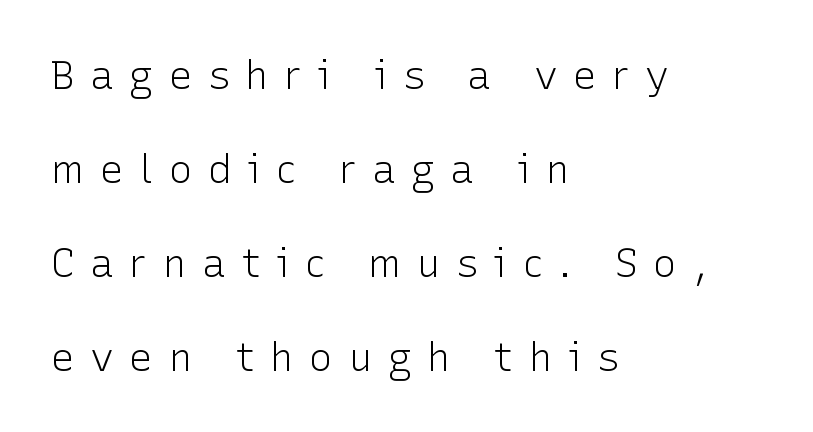
Q: Is the text bold? A: No.
Q: Is the text italic (slanted)? A: No, it is upright.
Q: Is the typeface a serif or a sans-serif typeface? A: Sans-serif.
Q: Is the text underlined? A: No.
Q: How is the paragraph aligned? A: Left-aligned.
Q: Is the spacing between letters normal or unusually wide? A: Unusually wide.
Q: Is the spacing between lines tight, normal or loose? A: Loose.
Q: Width (condensed, normal, or wide)? A: Normal.
Q: Stroke contrast? A: Low.
Q: x-height? A: Medium.
Q: Monospaced? A: No.
